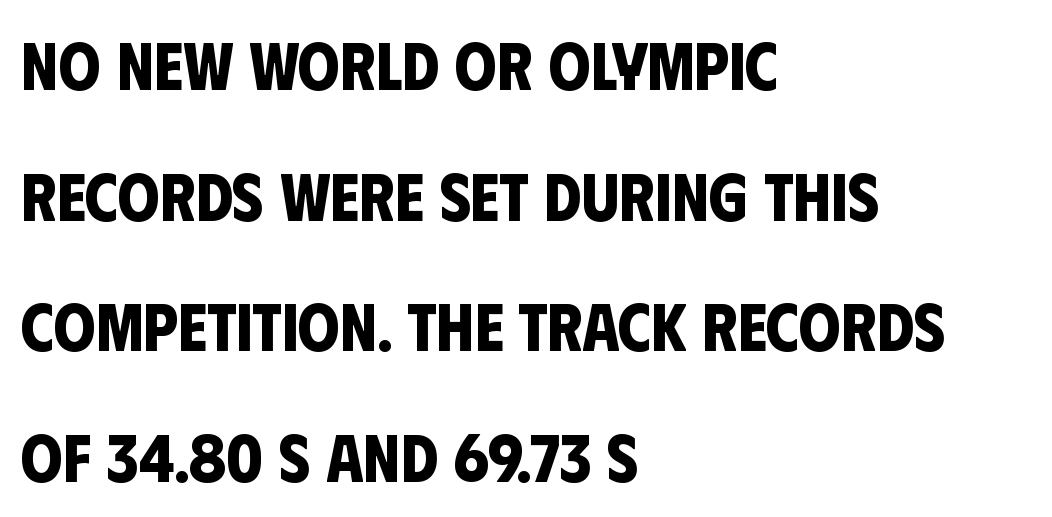
Do the characters align in a grid? No, the font is proportional. Notice how the passage keeps a crisp vertical edge on the left only. Note: no serifs on the glyphs. The lines are spread far apart with generous leading. The gap between lines stays unmarked.
